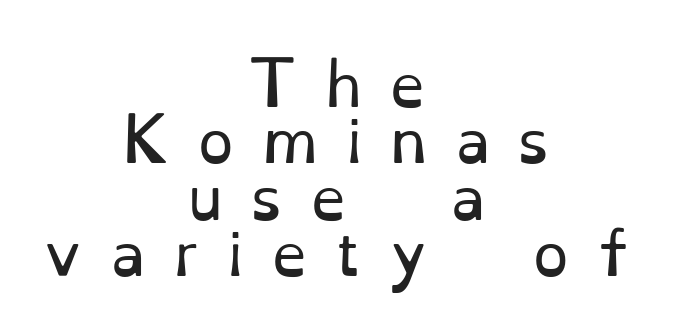
The image shows 58 px regular-weight serif type, upright; set centered, tight line spacing (0.97x), unusually wide letter spacing (+0.47 em), not underlined; low stroke contrast and a small x-height.
